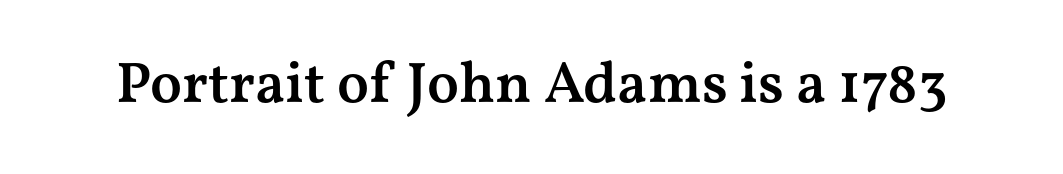
The image shows 58 px semibold, wide serif type, upright; set normal letter spacing, not underlined; medium stroke contrast and a medium x-height.
